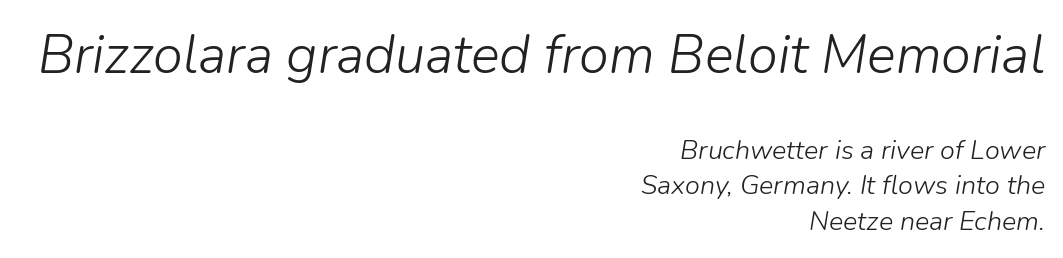
{"italic": "yes", "lean": "right", "slant_degrees": 9, "bold": "no", "weight": "light", "width": "normal", "stroke_contrast": "low", "x_height": "medium", "monospaced": "no", "underline": "no", "align": "right", "line_spacing": "normal", "line_spacing_ratio": 1.3, "letter_spacing": "normal", "letter_spacing_em": 0.0, "larger_block": "first", "size_ratio": 2.0, "glyph_px": 54}
